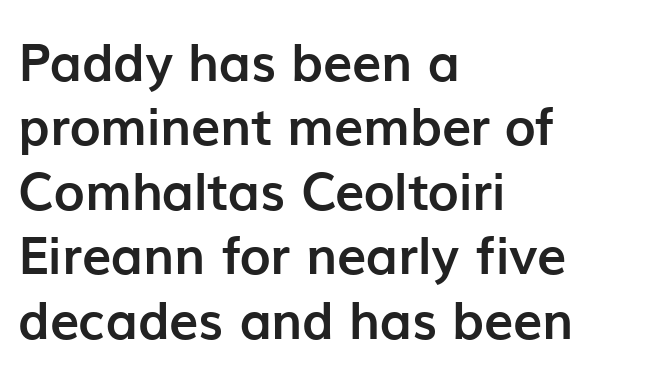
{"serif": "no", "italic": "no", "bold": "yes", "weight": "semibold", "width": "normal", "stroke_contrast": "low", "x_height": "medium", "monospaced": "no", "underline": "no", "align": "left", "line_spacing_ratio": 1.24, "letter_spacing": "normal", "letter_spacing_em": 0.0, "glyph_px": 52}
